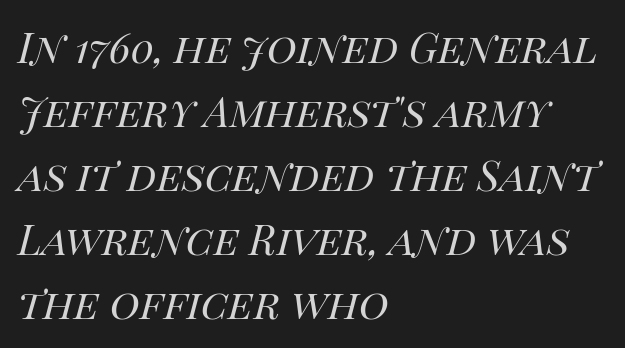
{"italic": "yes", "lean": "right", "slant_degrees": 14, "bold": "no", "weight": "regular", "width": "normal", "stroke_contrast": "high", "x_height": "large", "monospaced": "no", "underline": "no", "align": "left", "line_spacing": "normal", "line_spacing_ratio": 1.56, "letter_spacing": "normal", "letter_spacing_em": 0.0, "glyph_px": 41}
